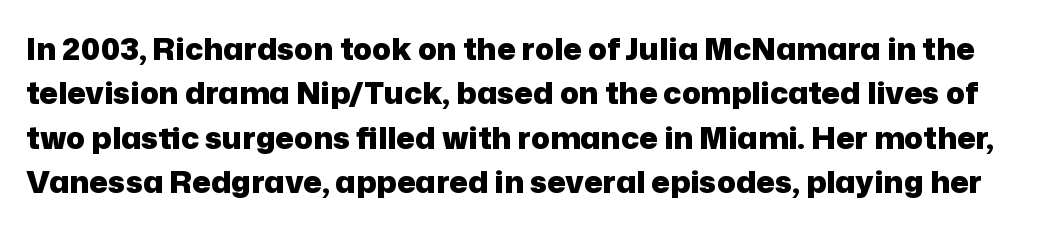
The image shows 31 px heavy sans-serif type, upright; set normal line spacing (1.43x), normal letter spacing, not underlined; low stroke contrast and a medium x-height.
